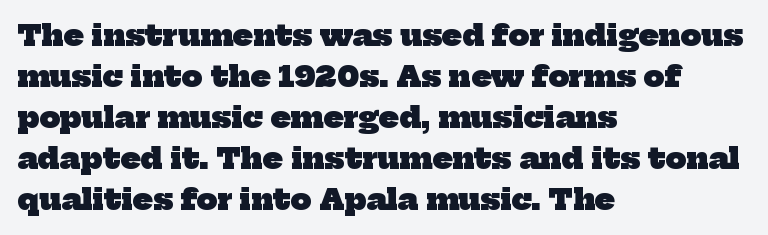
Q: Is the text bold? A: Yes.
Q: Is the typeface a serif or a sans-serif typeface? A: Serif.
Q: Is the text underlined? A: No.
Q: How is the paragraph aligned? A: Left-aligned.
Q: Is the spacing between letters normal or unusually wide? A: Normal.
Q: Is the spacing between lines tight, normal or loose? A: Normal.
Q: Width (condensed, normal, or wide)? A: Normal.
Q: Stroke contrast? A: Low.
Q: x-height? A: Medium.
Q: Monospaced? A: No.
